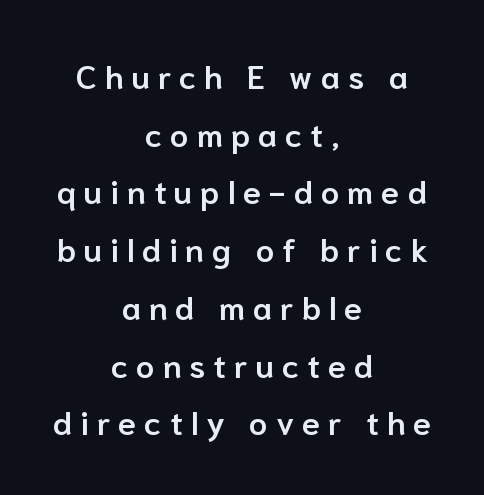
{"serif": "no", "italic": "no", "bold": "semi", "weight": "semibold", "width": "normal", "stroke_contrast": "low", "x_height": "medium", "monospaced": "no", "underline": "no", "align": "center", "line_spacing_ratio": 1.75, "letter_spacing": "wide", "letter_spacing_em": 0.24, "glyph_px": 33}
